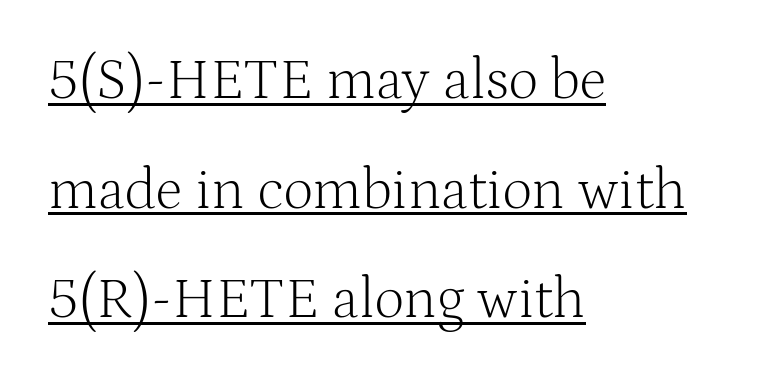
Unlike italic type, these characters show no tilt at all. The lines in this sample share a left origin and differ only in where they stop. In designer terms, the underline attribute is active on this setting. Is this a sans? No — the strokes have serifs.
